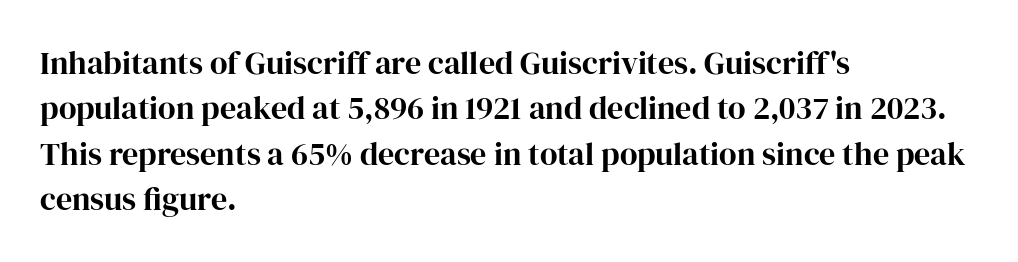
{"serif": "yes", "italic": "no", "width": "normal", "stroke_contrast": "high", "x_height": "medium", "monospaced": "no", "underline": "no", "align": "left", "line_spacing": "normal", "line_spacing_ratio": 1.42, "letter_spacing": "normal", "letter_spacing_em": 0.0, "glyph_px": 32}
